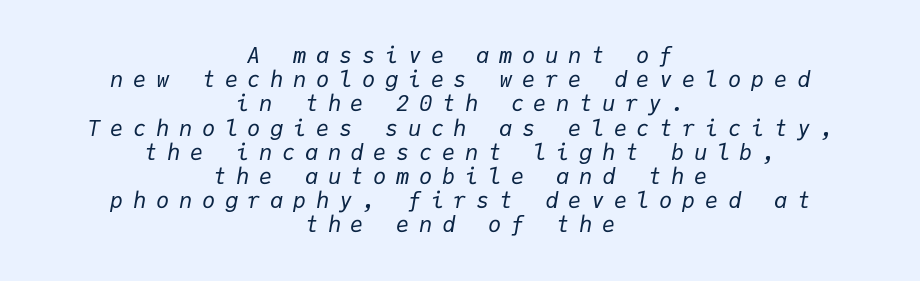
The text carries the slant typical of an italic or oblique font. Summary of vertical rhythm: compact, with narrow interline spacing. This sample uses expanded letter spacing, leaving extra air between glyphs. The specimen omits any rule beneath the text block's lines.
